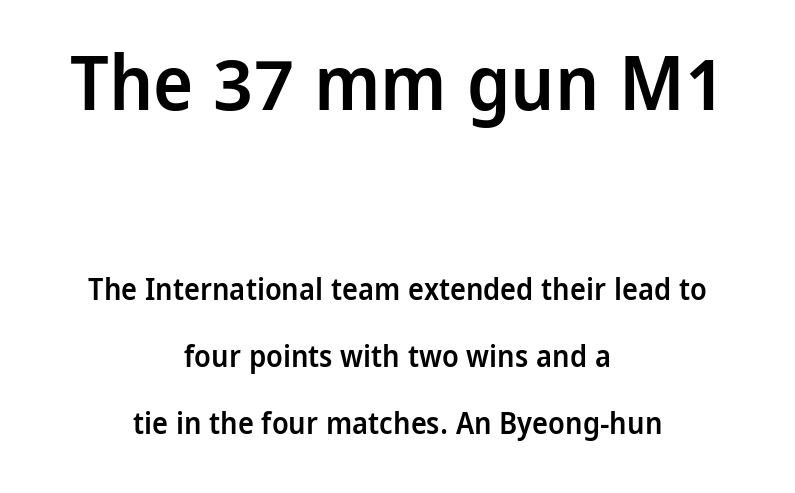
The text block is weighted toward neither margin, spreading evenly from the middle. It's the straight-up-and-down kind of type. Nobody touched the tracking dial on this one. Size contrast runs from large at the top to small at the bottom. Reading down the column, the eye jumps a long way to each next line. This is the in-between weight designers call semibold or demi.
